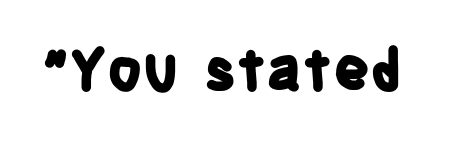
The image shows 57 px bold, condensed sans-serif type, upright; set normal letter spacing, not underlined; low stroke contrast and a large x-height.
